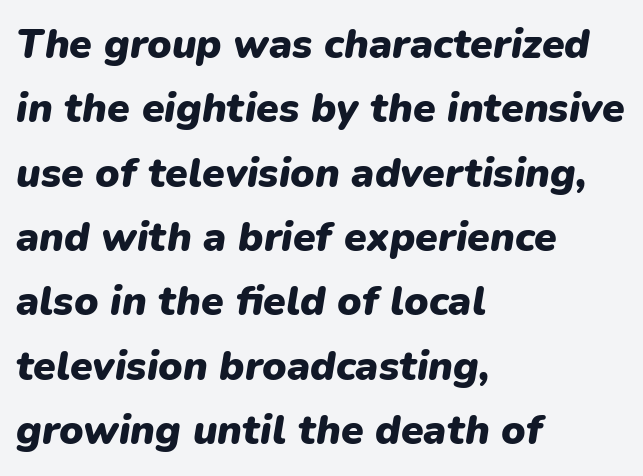
The image shows 41 px heavy type, italic (leaning right); set left-aligned, normal line spacing (1.57x), normal letter spacing, not underlined; low stroke contrast and a medium x-height.
